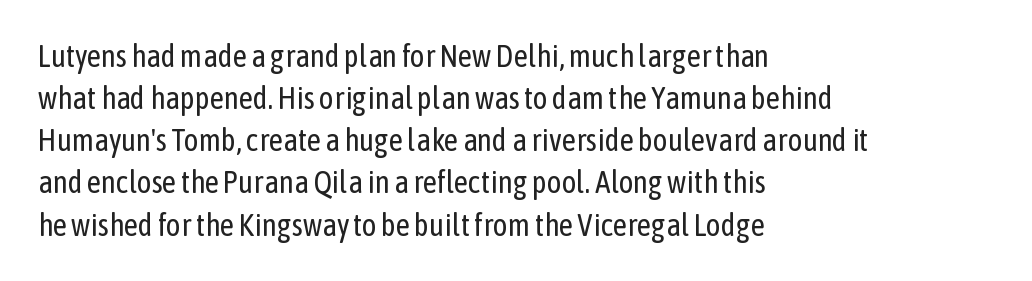
Line spacing here is normal. Is the type heavy? It reads as light-to-regular instead. The foot of each line stays bare and open. The lettering holds an erect, upright posture throughout. Each line starts at the same left margin while the right side varies.
